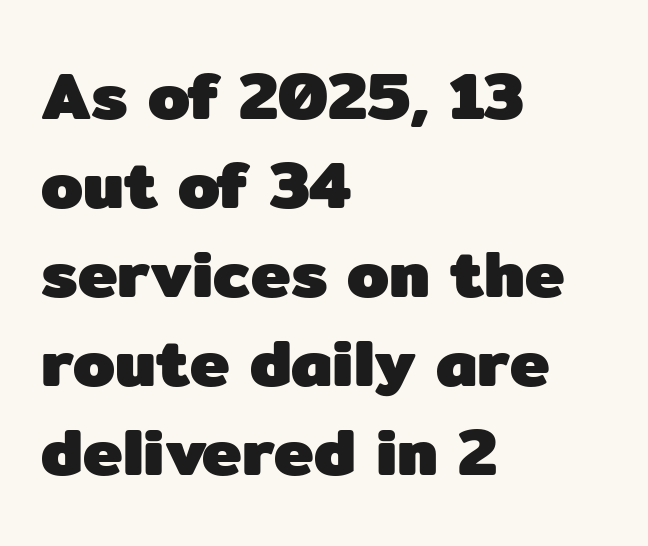
The image shows 67 px heavy sans-serif type, upright; set left-aligned, normal line spacing (1.33x), normal letter spacing, not underlined; low stroke contrast and a medium x-height.
